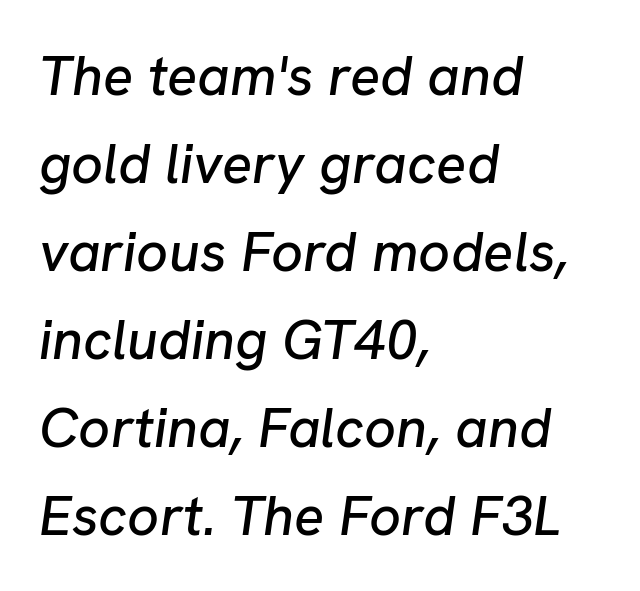
{"italic": "yes", "lean": "right", "slant_degrees": 8, "width": "normal", "stroke_contrast": "low", "x_height": "medium", "monospaced": "no", "underline": "no", "align": "left", "line_spacing": "normal", "line_spacing_ratio": 1.57, "letter_spacing": "normal", "letter_spacing_em": 0.0, "glyph_px": 56}
